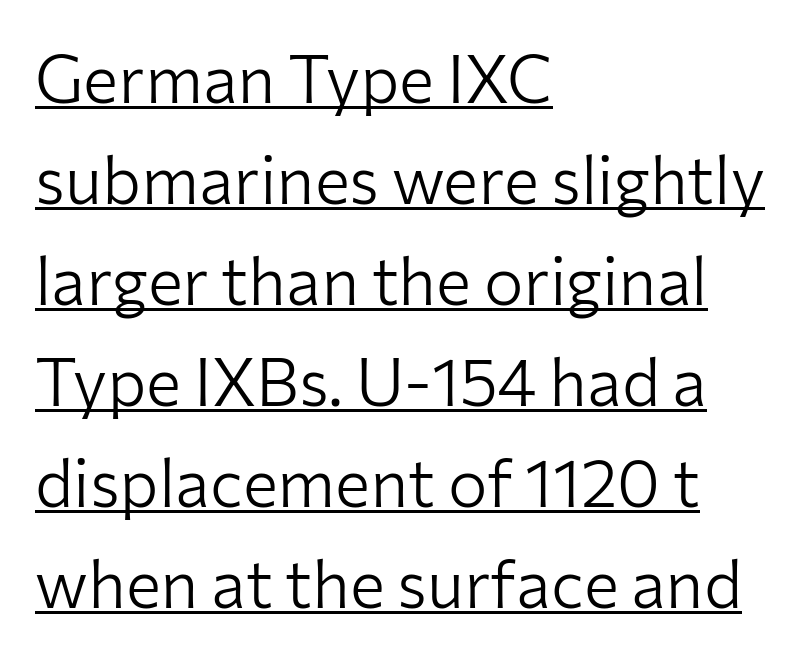
Q: Is the text bold? A: No.
Q: Is the text italic (slanted)? A: No, it is upright.
Q: Is the typeface a serif or a sans-serif typeface? A: Sans-serif.
Q: Is the text underlined? A: Yes.
Q: How is the paragraph aligned? A: Left-aligned.
Q: Is the spacing between letters normal or unusually wide? A: Normal.
Q: Is the spacing between lines tight, normal or loose? A: Normal.
Q: Width (condensed, normal, or wide)? A: Normal.
Q: Stroke contrast? A: Low.
Q: x-height? A: Medium.
Q: Monospaced? A: No.
